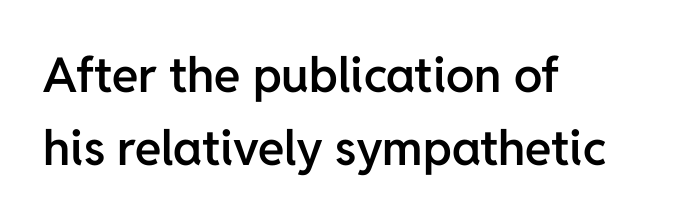
Honestly, the letter spacing is just normal — you wouldn't notice it. These lines are rendered in a variable-pitch font. The vertical gap from one line to the next is medium. You can tell from the bare stems that sans-serif type was used. The face used here is a semibold: visibly heavier than regular, lighter than bold. Every stem runs plumb, perpendicular to the baseline.
